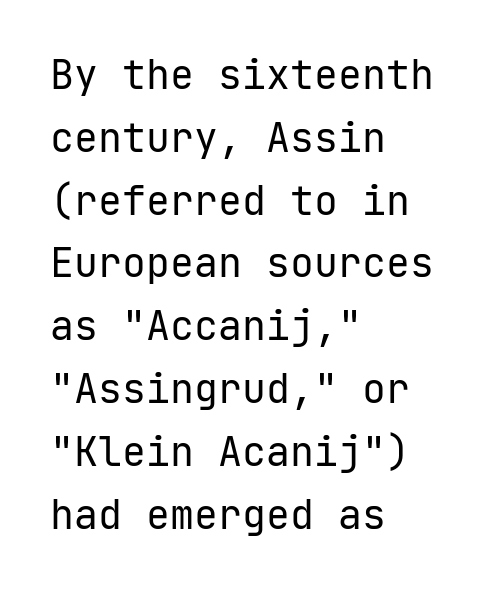
The image shows 40 px regular-weight sans-serif type, upright, monospaced; set left-aligned, normal line spacing (1.57x), normal letter spacing, not underlined; low stroke contrast and a medium x-height.
